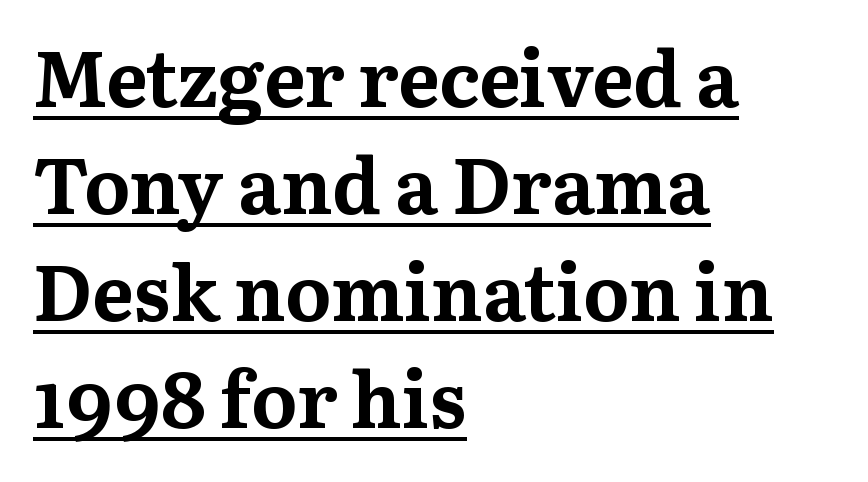
Q: Is the text bold? A: Yes.
Q: Is the text italic (slanted)? A: No, it is upright.
Q: Is the typeface a serif or a sans-serif typeface? A: Serif.
Q: Is the text underlined? A: Yes.
Q: How is the paragraph aligned? A: Left-aligned.
Q: Is the spacing between letters normal or unusually wide? A: Normal.
Q: Is the spacing between lines tight, normal or loose? A: Normal.
Q: Width (condensed, normal, or wide)? A: Normal.
Q: Stroke contrast? A: Medium.
Q: x-height? A: Medium.
Q: Monospaced? A: No.
